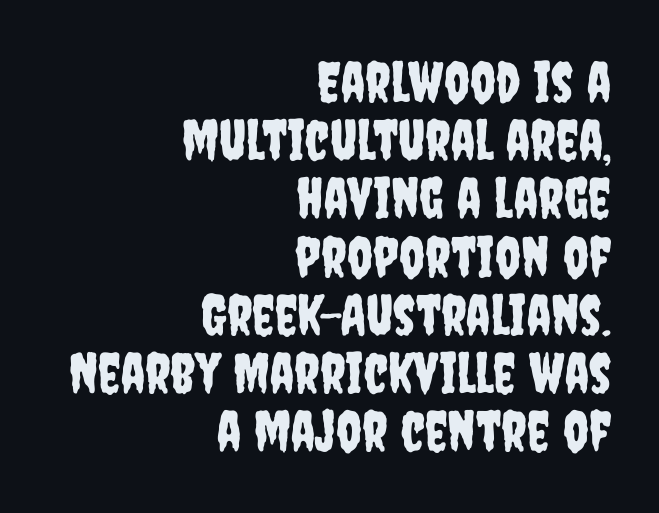
The image shows 56 px condensed sans-serif type, upright; set right-aligned, tight line spacing (1.04x), normal letter spacing, not underlined; low stroke contrast and a large x-height.
